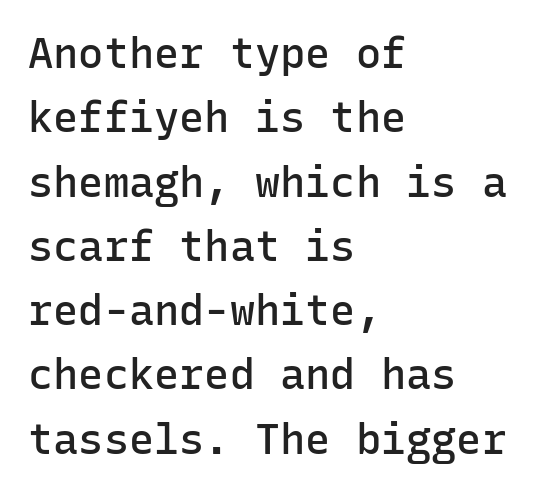
Q: Is the text bold? A: Semi-bold.
Q: Is the text italic (slanted)? A: No, it is upright.
Q: Is the typeface a serif or a sans-serif typeface? A: Sans-serif.
Q: Is the text underlined? A: No.
Q: How is the paragraph aligned? A: Left-aligned.
Q: Is the spacing between letters normal or unusually wide? A: Normal.
Q: Is the spacing between lines tight, normal or loose? A: Normal.
Q: Width (condensed, normal, or wide)? A: Normal.
Q: Stroke contrast? A: Low.
Q: x-height? A: Medium.
Q: Monospaced? A: Yes.
